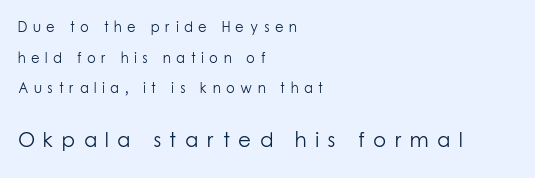
Italic? Not at all — the glyphs are vertical. Someone cranked the tracking dial way up on this one. Each row of text sits above clean, open space. No heavy texture on the line: the type isn't bold. The compositor pushed each line to the left boundary.
